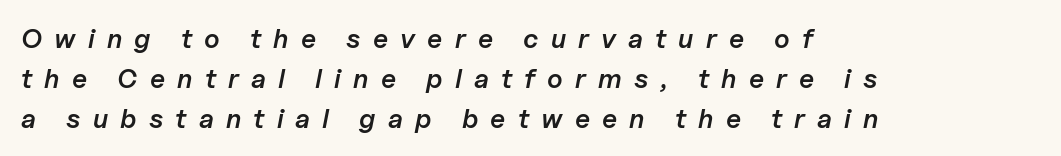
Q: Is the text bold? A: Semi-bold.
Q: Is the text italic (slanted)? A: Yes, it leans right by about 11 degrees.
Q: Is the text underlined? A: No.
Q: How is the paragraph aligned? A: Left-aligned.
Q: Is the spacing between letters normal or unusually wide? A: Unusually wide.
Q: Is the spacing between lines tight, normal or loose? A: Normal.
